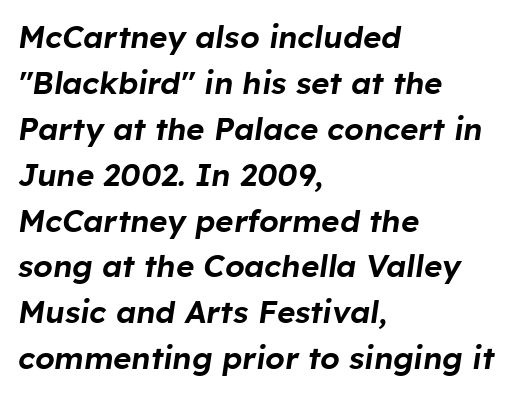
This sample has the flowing, uneven cadence of proportional lettering. The rag falls on the right side of this text block. The rendering applies a slant to the glyphs. Nothing unusual about the tracking: characters are spaced as the font intends. Rule under the text: the space is simply empty.
